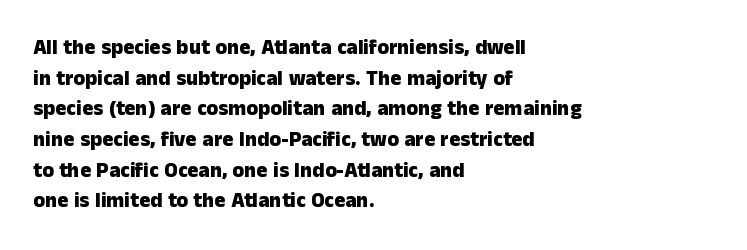
Glyph-to-glyph distance matches everyday printed text. If you drew a line through each stem, it would be perfectly vertical. Horizontal bands of white between lines are of average thickness. Type without underlining. The glyphs have the mass of a bold cut.
